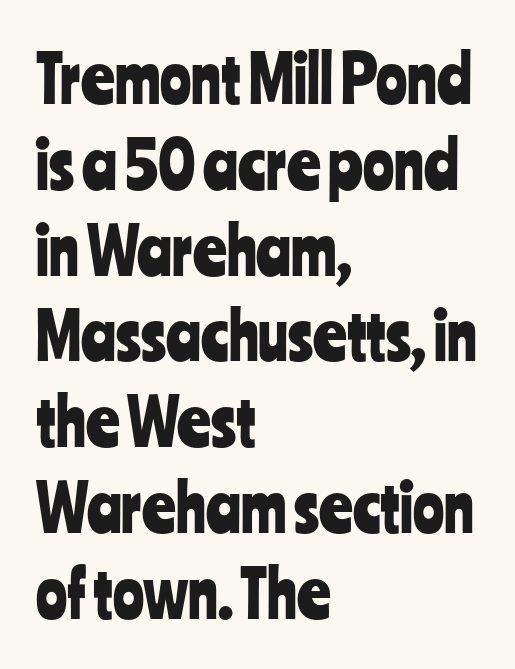
{"serif": "no", "italic": "no", "width": "condensed", "stroke_contrast": "low", "x_height": "medium", "monospaced": "no", "underline": "no", "align": "left", "line_spacing": "normal", "line_spacing_ratio": 1.32, "letter_spacing": "normal", "letter_spacing_em": 0.0, "glyph_px": 65}
